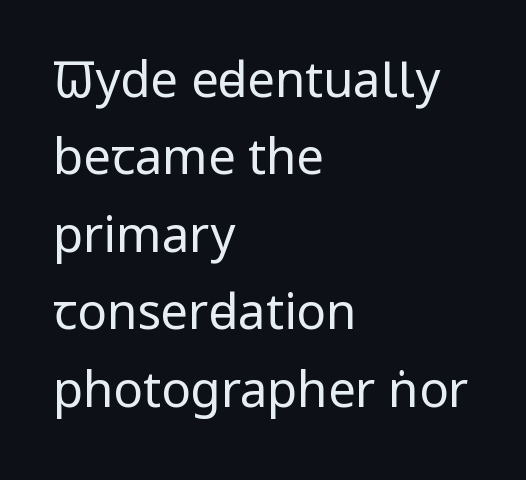
Stems and bowls with no extra thickness — not bold. A classic flush-left, rag-right setting is used for this passage. Unmarked baselines from the first word to the last. The axis of the letterforms is exactly vertical.
